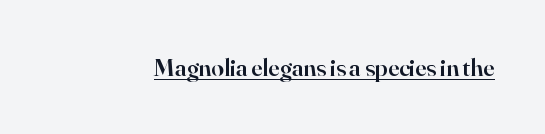
{"italic": "no", "bold": "semi", "underline": "yes", "letter_spacing": "normal", "letter_spacing_em": 0.0, "glyph_px": 25}
